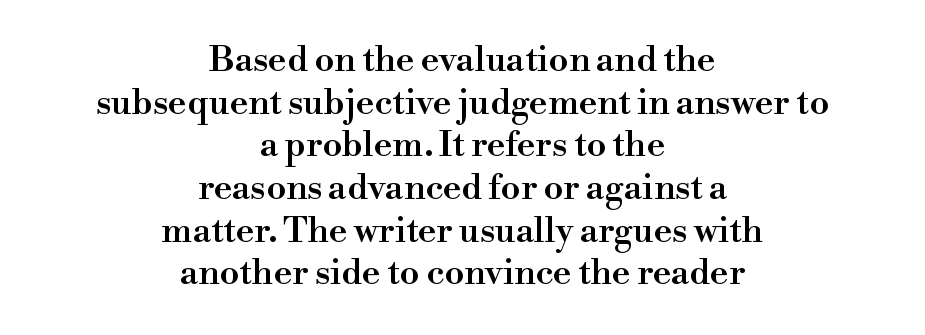
The image shows 35 px semibold serif type, upright; set centered, line spacing 1.22x, normal letter spacing, not underlined; high stroke contrast and a small x-height.
